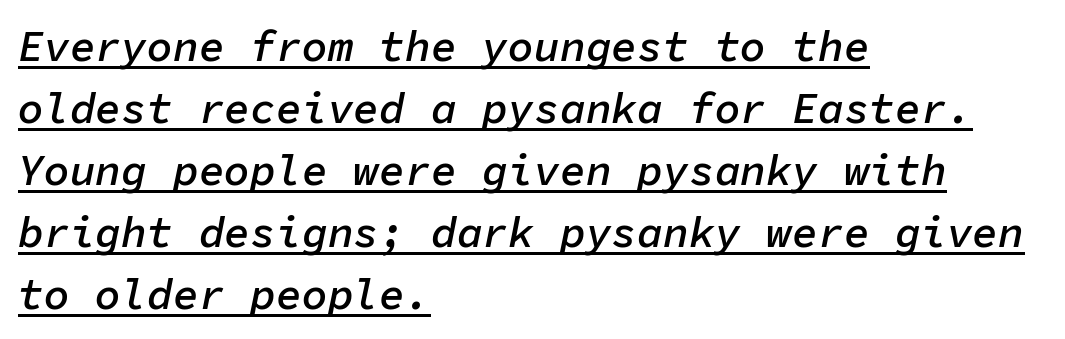
The image shows 43 px semibold type, italic (leaning right), monospaced; set left-aligned, normal line spacing (1.44x), normal letter spacing, underlined; low stroke contrast and a medium x-height.
